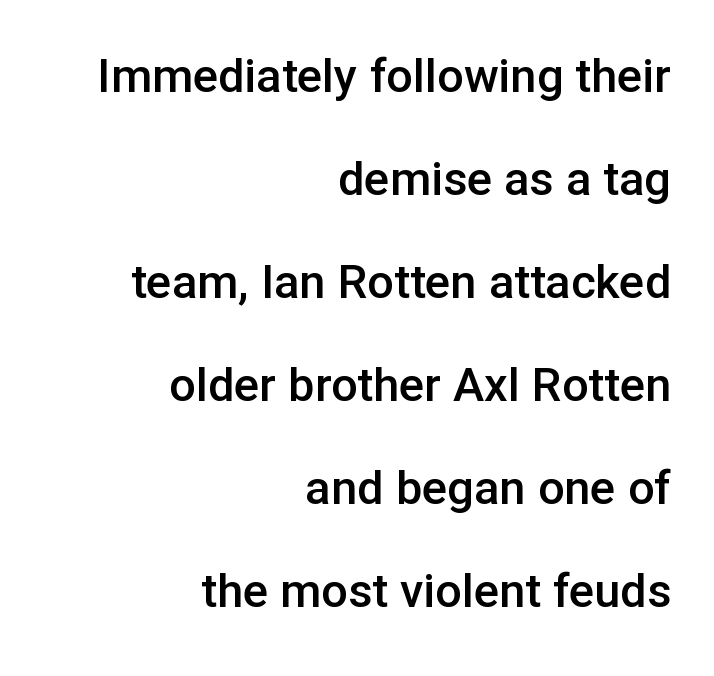
The image shows 47 px semibold sans-serif type, upright; set right-aligned, loose line spacing (2.19x), normal letter spacing, not underlined; low stroke contrast and a medium x-height.
